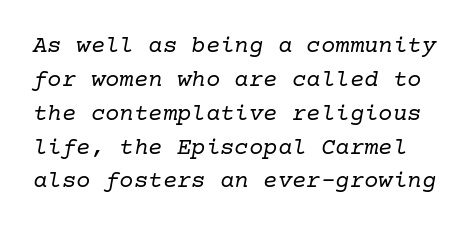
{"italic": "yes", "lean": "right", "slant_degrees": 10, "bold": "no", "underline": "no", "line_spacing": "normal", "line_spacing_ratio": 1.41, "letter_spacing": "normal", "letter_spacing_em": 0.0, "glyph_px": 24}
